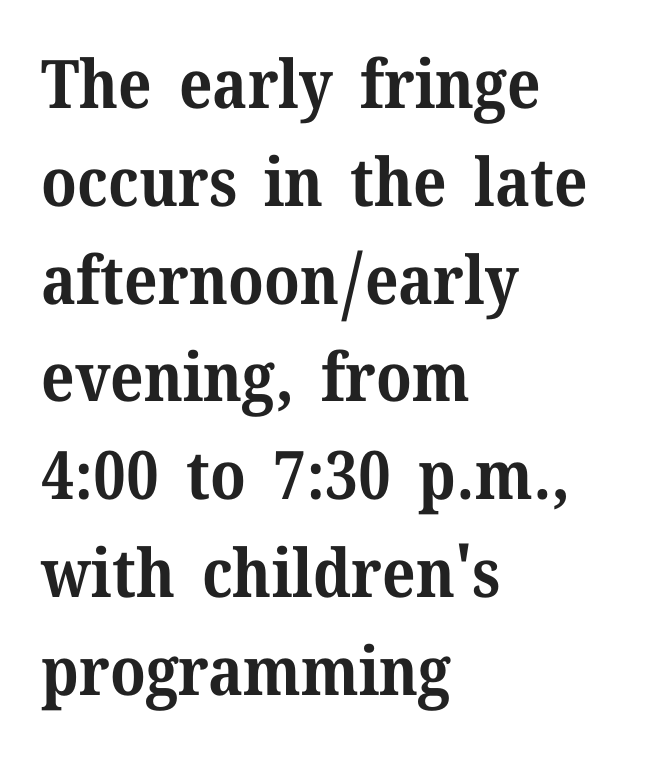
Is this a fixed-width face? No — the glyphs have proportional, varying widths. Weight: bold. The foot of each line stays bare and open. Horizontal alignment here is leftward, the default for most running prose. Vertical strokes here are truly vertical.
